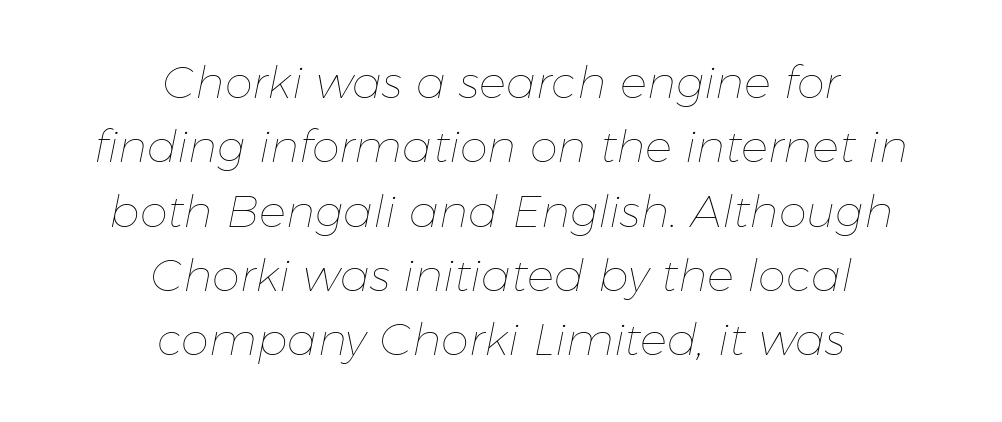
Proportional: the letters do not fall into vertical columns. If you folded the block vertically in half, each line would mirror itself in length. No heavy texture on the line: the type isn't bold. Posture: slanted. Underline: absent. One glance says typical: line gaps are just what's usual.
